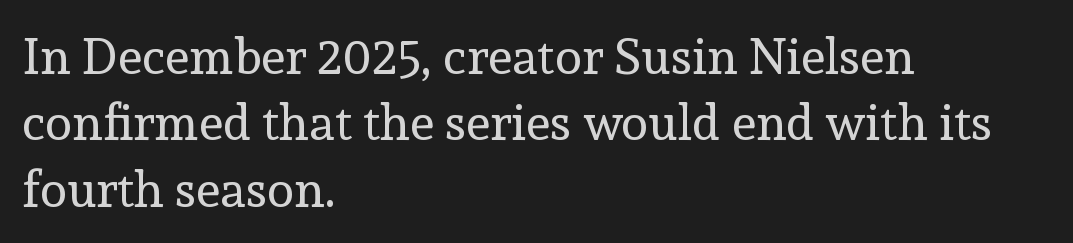
{"serif": "yes", "italic": "no", "bold": "no", "weight": "regular", "width": "normal", "x_height": "medium", "monospaced": "no", "underline": "no", "align": "left", "line_spacing": "normal", "line_spacing_ratio": 1.33, "letter_spacing": "normal", "letter_spacing_em": 0.0, "glyph_px": 50}
